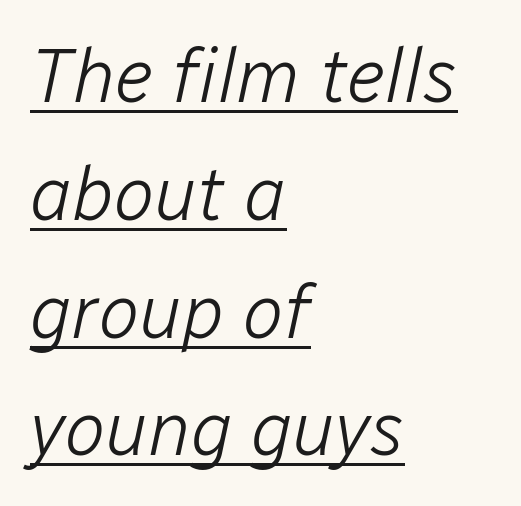
{"italic": "yes", "lean": "right", "slant_degrees": 12, "bold": "no", "weight": "light", "width": "normal", "stroke_contrast": "low", "x_height": "medium", "monospaced": "no", "underline": "yes", "align": "left", "line_spacing": "normal", "line_spacing_ratio": 1.55, "letter_spacing": "normal", "letter_spacing_em": 0.0, "glyph_px": 76}
